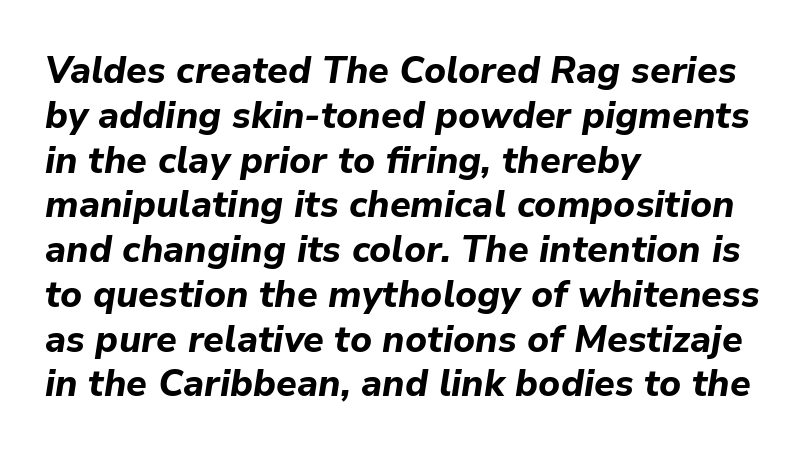
The specimen omits any rule beneath the text block's lines. Visually the block forms a straight wall on the left and a jagged coastline on the right. Between one letter and the next there's only the usual sliver of space. These lines carry a lot of weight — the face is fully bold. The passage shown is typed in a proportional face where columns would drift. Emphasis-style slanted type is in use.
